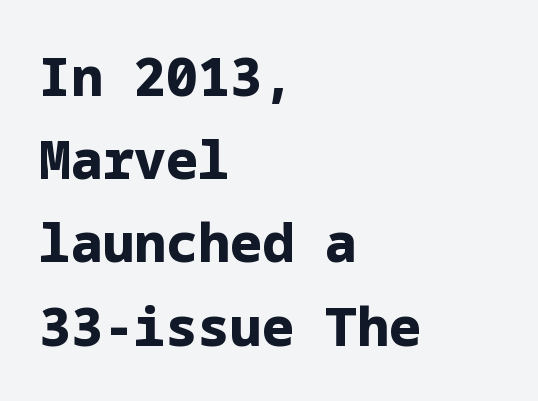
The image shows 53 px bold sans-serif type, upright; set left-aligned, normal line spacing (1.57x), normal letter spacing, not underlined; low stroke contrast and a medium x-height.
